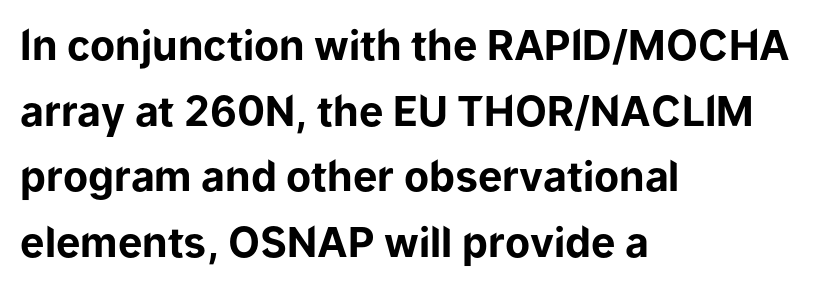
The letters stand straight up with perfectly vertical stems. Students, this is bold: see how much ink each stroke carries. Which margin do the lines hug? The left one — the right edge is uneven. Serif or sans? Sans — the stroke terminals are bare. This sample keeps an unexceptional amount of space between lines. Character widths vary here, with narrow letters taking less room than wide ones.
